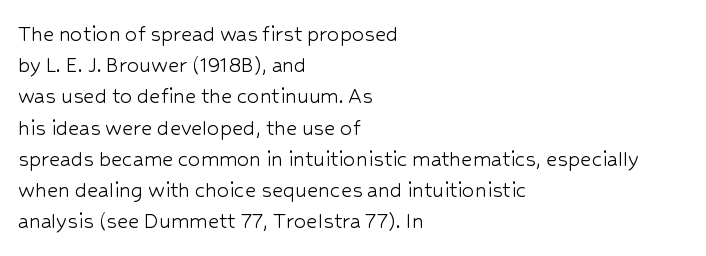
{"italic": "no", "bold": "no", "underline": "no", "align": "left", "line_spacing": "normal", "line_spacing_ratio": 1.3, "letter_spacing": "normal", "letter_spacing_em": 0.0, "glyph_px": 24}
